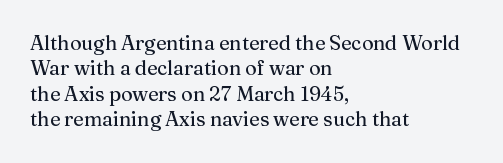
{"italic": "no", "underline": "no", "align": "left", "line_spacing": "normal", "line_spacing_ratio": 1.27, "letter_spacing": "normal", "letter_spacing_em": 0.0, "glyph_px": 20}
